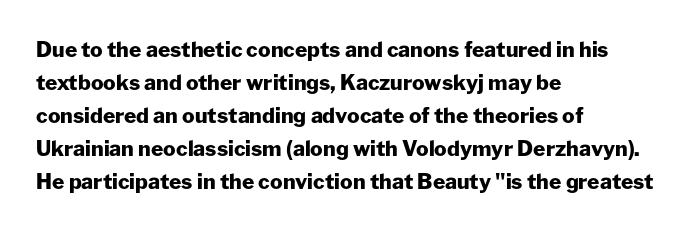
Q: Is the text bold? A: Yes.
Q: Is the text italic (slanted)? A: No, it is upright.
Q: Is the text underlined? A: No.
Q: How is the paragraph aligned? A: Left-aligned.
Q: Is the spacing between letters normal or unusually wide? A: Normal.
Q: Is the spacing between lines tight, normal or loose? A: Normal.
